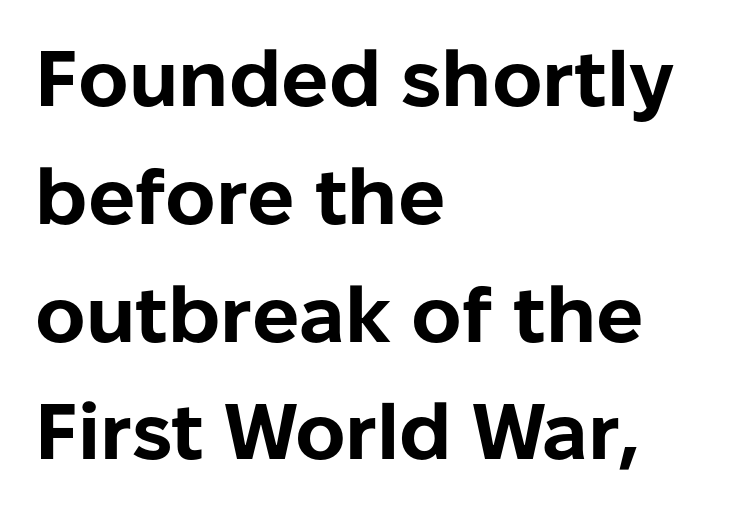
The sample has been set heavy, in full bold. This is roman type, the default non-slanted kind. Typeset ragged right — the left edge is the straight one. The glyphs in this specimen are sans serif. A typesetter would call this zero additional tracking. What's the leading like? Ordinary, nothing unusual.
